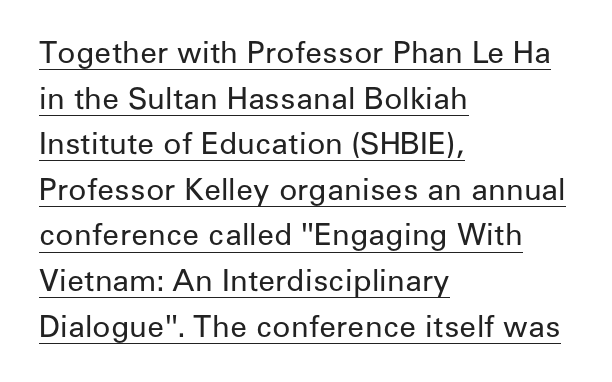
Q: Is the text bold? A: No.
Q: Is the text italic (slanted)? A: No, it is upright.
Q: Is the typeface a serif or a sans-serif typeface? A: Sans-serif.
Q: Is the text underlined? A: Yes.
Q: How is the paragraph aligned? A: Left-aligned.
Q: Is the spacing between letters normal or unusually wide? A: Normal.
Q: Is the spacing between lines tight, normal or loose? A: Normal.
Q: Width (condensed, normal, or wide)? A: Normal.
Q: Stroke contrast? A: Low.
Q: x-height? A: Medium.
Q: Monospaced? A: No.
